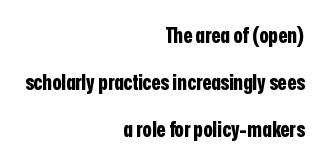
Q: Is the text bold? A: Yes.
Q: Is the text italic (slanted)? A: No, it is upright.
Q: Is the text underlined? A: No.
Q: How is the paragraph aligned? A: Right-aligned.
Q: Is the spacing between letters normal or unusually wide? A: Normal.
Q: Is the spacing between lines tight, normal or loose? A: Loose.
